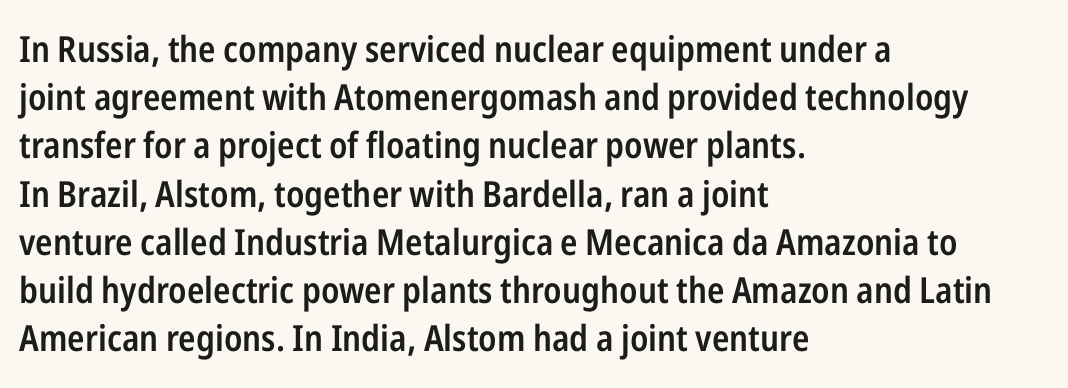
Q: Is the text bold? A: Semi-bold.
Q: Is the text italic (slanted)? A: No, it is upright.
Q: Is the typeface a serif or a sans-serif typeface? A: Sans-serif.
Q: Is the text underlined? A: No.
Q: How is the paragraph aligned? A: Left-aligned.
Q: Is the spacing between letters normal or unusually wide? A: Normal.
Q: Is the spacing between lines tight, normal or loose? A: Normal.
Q: Width (condensed, normal, or wide)? A: Condensed.
Q: Stroke contrast? A: Low.
Q: x-height? A: Medium.
Q: Monospaced? A: No.
